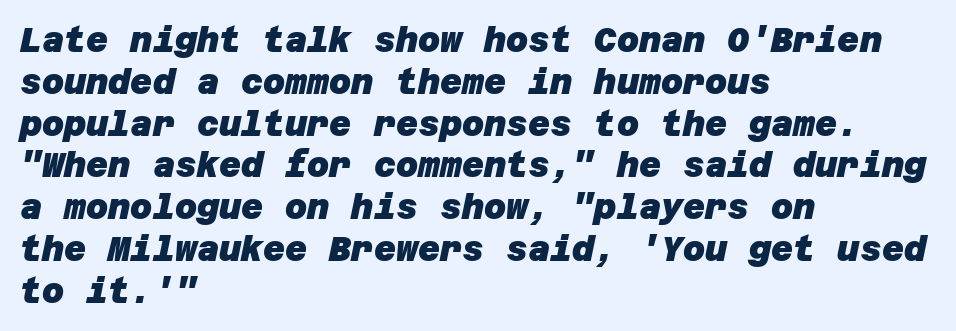
{"serif": "no", "bold": "yes", "weight": "heavy", "width": "normal", "stroke_contrast": "low", "x_height": "large", "underline": "no", "align": "left", "line_spacing_ratio": 1.23, "letter_spacing": "normal", "letter_spacing_em": 0.0, "glyph_px": 34}
